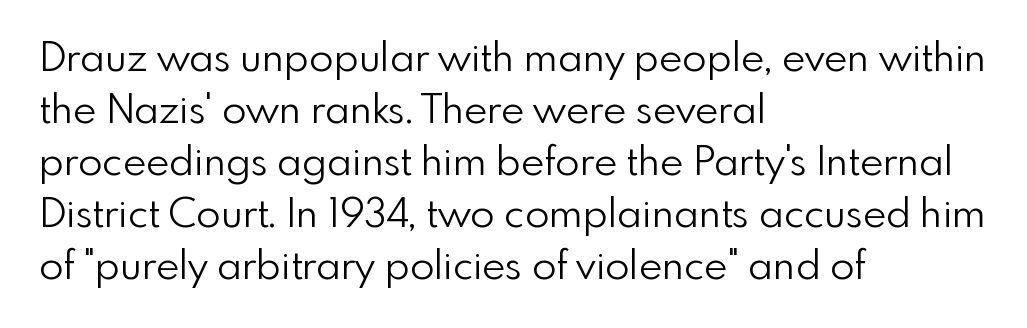
Q: Is the text bold? A: No.
Q: Is the text italic (slanted)? A: No, it is upright.
Q: Is the typeface a serif or a sans-serif typeface? A: Sans-serif.
Q: Is the text underlined? A: No.
Q: How is the paragraph aligned? A: Left-aligned.
Q: Is the spacing between letters normal or unusually wide? A: Normal.
Q: Is the spacing between lines tight, normal or loose? A: Normal.
Q: Width (condensed, normal, or wide)? A: Normal.
Q: Stroke contrast? A: Low.
Q: x-height? A: Small.
Q: Monospaced? A: No.
